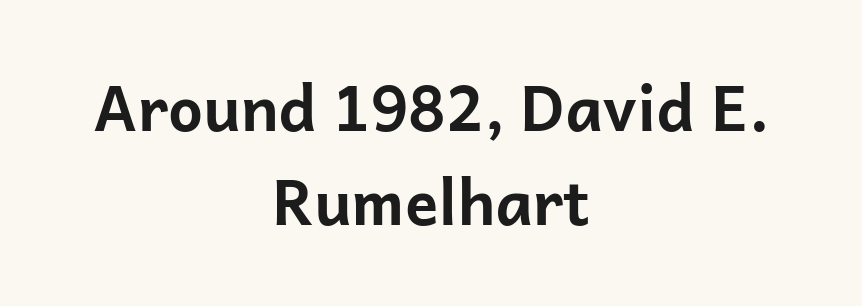
The image shows 62 px bold sans-serif type, upright; set centered, normal line spacing (1.52x), normal letter spacing, not underlined; low stroke contrast and a medium x-height.
